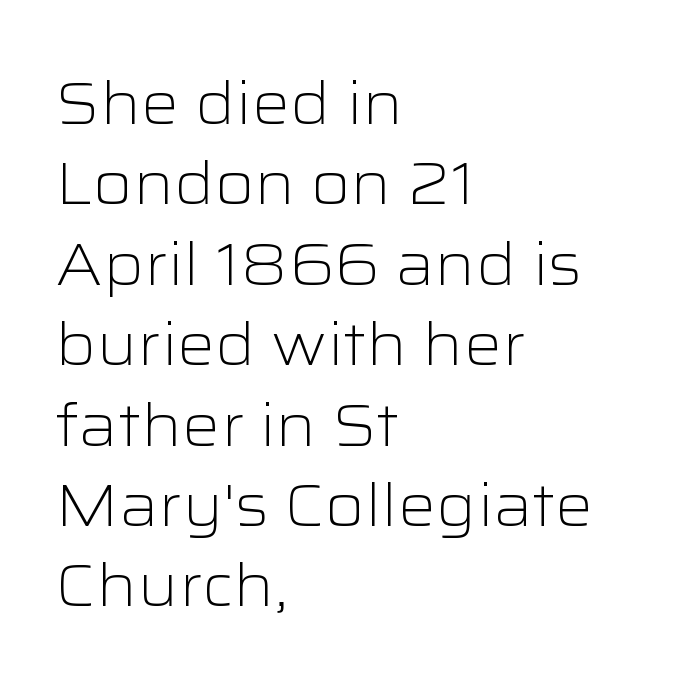
{"serif": "no", "italic": "no", "bold": "no", "weight": "light", "width": "wide", "stroke_contrast": "low", "x_height": "medium", "monospaced": "no", "underline": "no", "align": "left", "line_spacing": "normal", "line_spacing_ratio": 1.34, "letter_spacing": "normal", "letter_spacing_em": 0.0, "glyph_px": 60}
